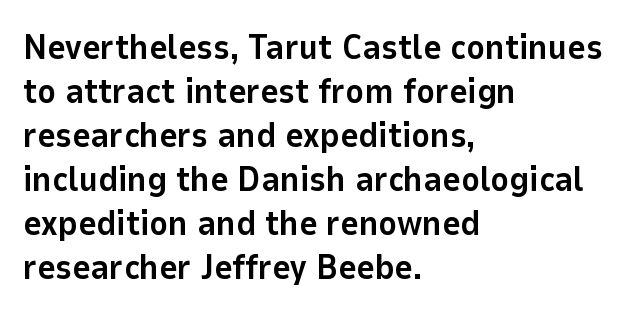
{"serif": "no", "italic": "no", "bold": "yes", "weight": "bold", "width": "normal", "stroke_contrast": "low", "x_height": "medium", "monospaced": "no", "underline": "no", "align": "left", "line_spacing": "normal", "line_spacing_ratio": 1.26, "letter_spacing": "normal", "letter_spacing_em": 0.0, "glyph_px": 35}
